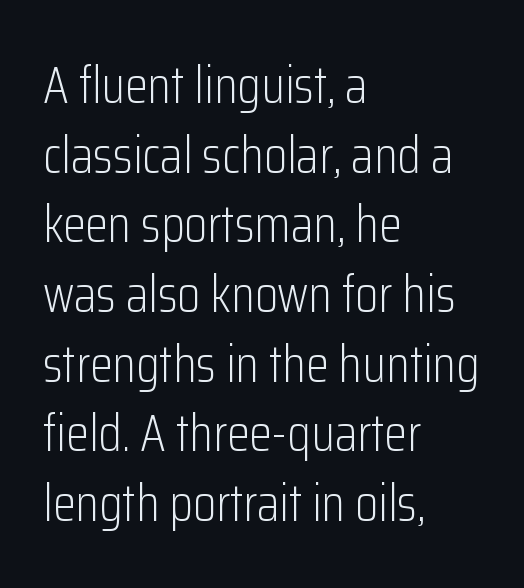
The image shows 52 px light, condensed sans-serif type, upright; set left-aligned, normal line spacing (1.34x), normal letter spacing, not underlined; low stroke contrast and a medium x-height.
